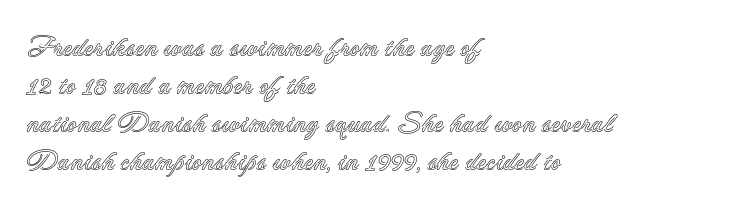
No extra tracking has been applied to these lines. Students, observe: this is what conventionally led text looks like. The rendering anchors every line to the left-hand side. Just letters on the line, the space beneath them empty.
